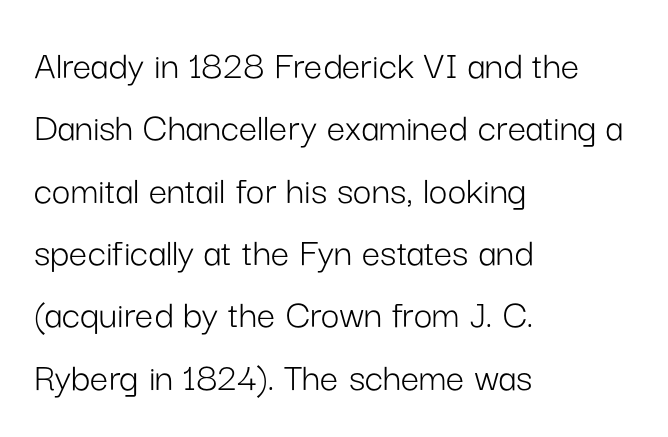
The letters stand upright; this is a roman face. Tracking value appears to be zero — textbook default spacing. How would I describe the line gaps? Plain and ordinary. Classification — sans serif. Nobody drew a line under any word here. Do the characters align in a grid? No, the font is proportional.
